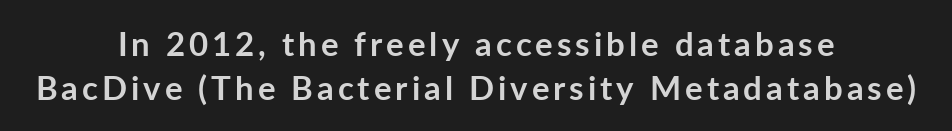
Do the characters align in a grid? No, the font is proportional. These lines were composed using upright roman letters. Has an underline been added? It has not. These lines are composed in type without serifs.
